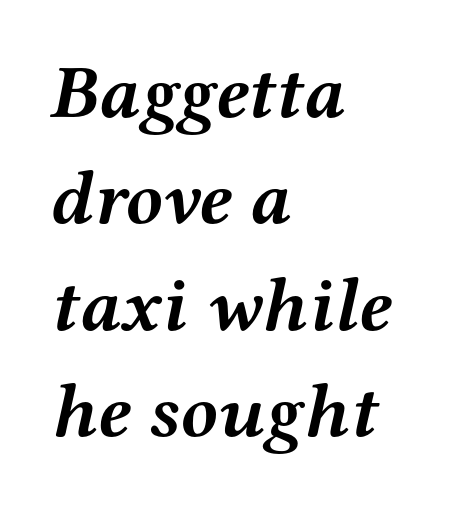
The image shows 76 px semibold, wide serif type, italic (leaning right); set left-aligned, normal line spacing (1.4x), normal letter spacing, not underlined; medium stroke contrast and a medium x-height.
